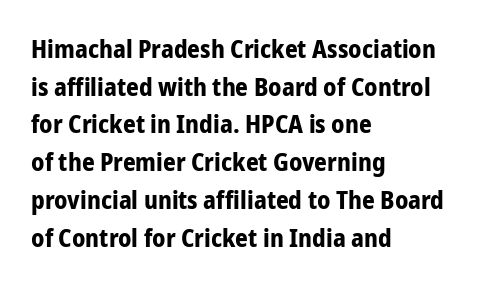
Students, note that the glyphs here touch the page at normal intervals. The vertical gap from one line to the next is medium. The lettering stays uniformly vertical, giving the passage a roman look. The lines are quadded left. Heft: maximum for text — a bold. Type without underlining.
